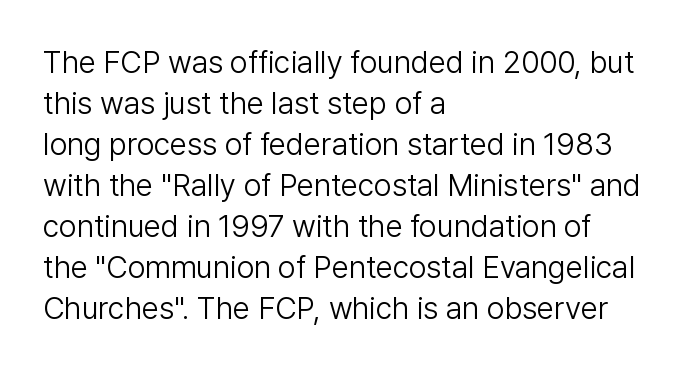
Q: Is the text bold? A: No.
Q: Is the text italic (slanted)? A: No, it is upright.
Q: Is the typeface a serif or a sans-serif typeface? A: Sans-serif.
Q: Is the text underlined? A: No.
Q: How is the paragraph aligned? A: Left-aligned.
Q: Is the spacing between letters normal or unusually wide? A: Normal.
Q: Is the spacing between lines tight, normal or loose? A: Normal.
Q: Width (condensed, normal, or wide)? A: Normal.
Q: Stroke contrast? A: Low.
Q: x-height? A: Medium.
Q: Monospaced? A: No.
